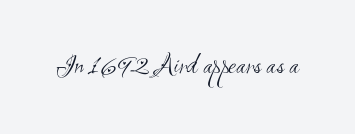
Serif or sans? Sans — the stroke terminals are bare. The specimen omits any rule beneath the text block's lines. The passage shown is typed in a proportional face where columns would drift. Students, note that the glyphs here touch the page at normal intervals. No extra ink here — the face is not bold.
